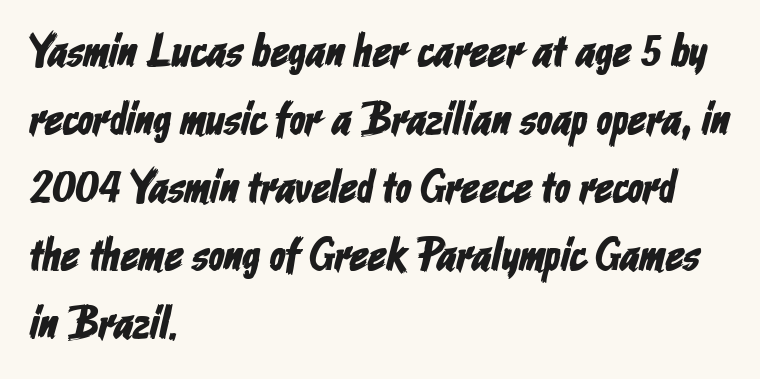
The image shows 46 px condensed sans-serif type; set left-aligned, normal line spacing (1.48x), normal letter spacing, not underlined; low stroke contrast and a medium x-height.
